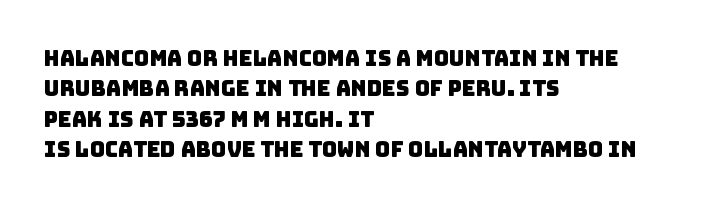
{"underline": "no", "align": "left", "line_spacing": "normal", "line_spacing_ratio": 1.45, "letter_spacing": "normal", "letter_spacing_em": 0.0, "glyph_px": 21}
